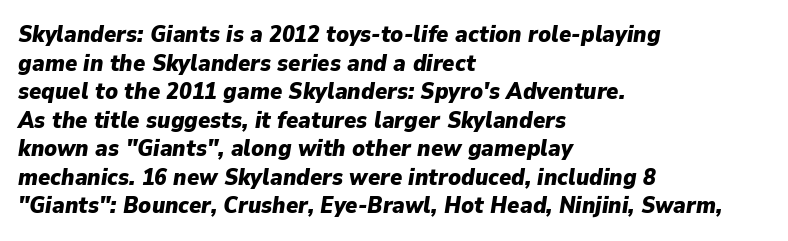
The strip under each line holds only bare page. Glyph-to-glyph distance matches everyday printed text. The lines are quadded left. Would a proofreader flag this as italicized? Yes. A full-strength bold gives these letters their thick strokes.
